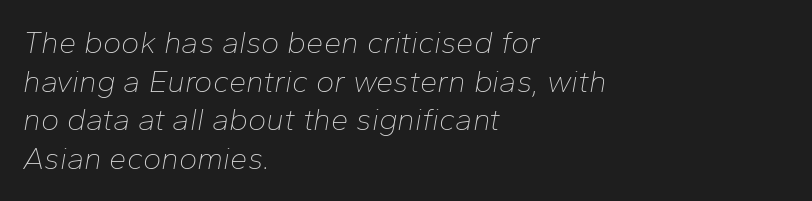
Q: Is the text bold? A: No.
Q: Is the text italic (slanted)? A: Yes, it leans right by about 10 degrees.
Q: Is the text underlined? A: No.
Q: How is the paragraph aligned? A: Left-aligned.
Q: Is the spacing between letters normal or unusually wide? A: Normal.
Q: Is the spacing between lines tight, normal or loose? A: Normal.
Q: Width (condensed, normal, or wide)? A: Normal.
Q: Stroke contrast? A: Low.
Q: x-height? A: Medium.
Q: Monospaced? A: No.
